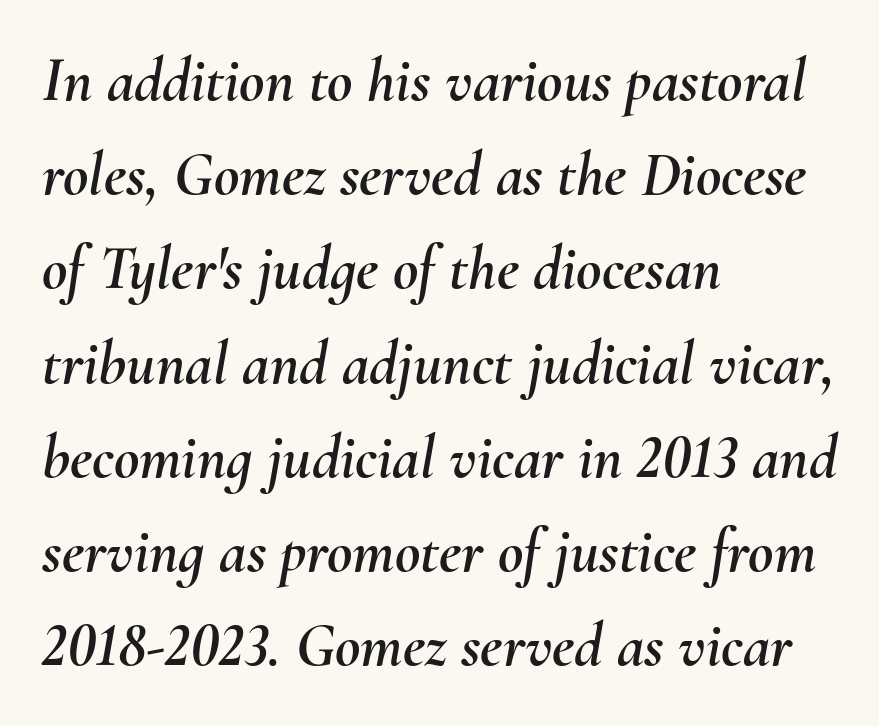
The image shows 62 px text type, italic (leaning right); set left-aligned, normal line spacing (1.52x), normal letter spacing, not underlined; medium stroke contrast and a small x-height.
